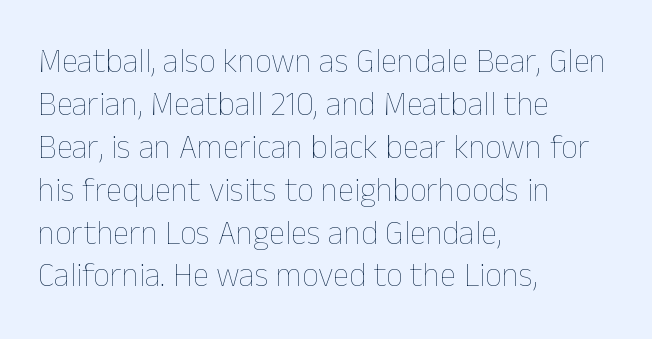
Q: Is the text bold? A: No.
Q: Is the text italic (slanted)? A: No, it is upright.
Q: Is the text underlined? A: No.
Q: How is the paragraph aligned? A: Left-aligned.
Q: Is the spacing between letters normal or unusually wide? A: Normal.
Q: Is the spacing between lines tight, normal or loose? A: Normal.
Q: Width (condensed, normal, or wide)? A: Normal.
Q: Stroke contrast? A: Low.
Q: x-height? A: Medium.
Q: Monospaced? A: No.
